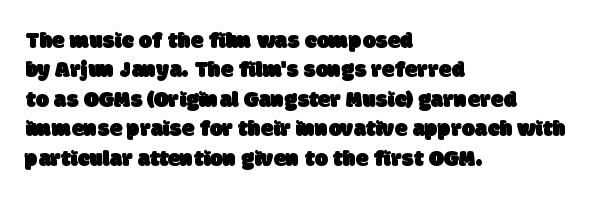
The baseline area is clear. In CSS terms this would be text-align: left. In terms of letterspacing, this is plain default setting. Interline gaps are of average width in this sample.
